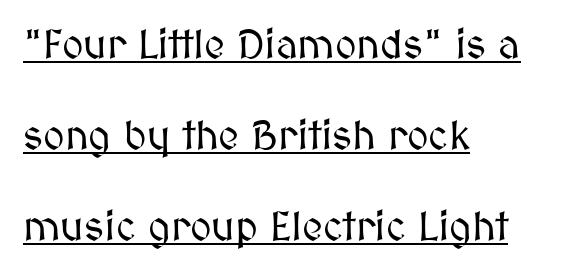
Q: Is the text italic (slanted)? A: No, it is upright.
Q: Is the text underlined? A: Yes.
Q: How is the paragraph aligned? A: Left-aligned.
Q: Is the spacing between letters normal or unusually wide? A: Normal.
Q: Is the spacing between lines tight, normal or loose? A: Loose.
Q: Width (condensed, normal, or wide)? A: Normal.
Q: Stroke contrast? A: Medium.
Q: x-height? A: Medium.
Q: Monospaced? A: No.
